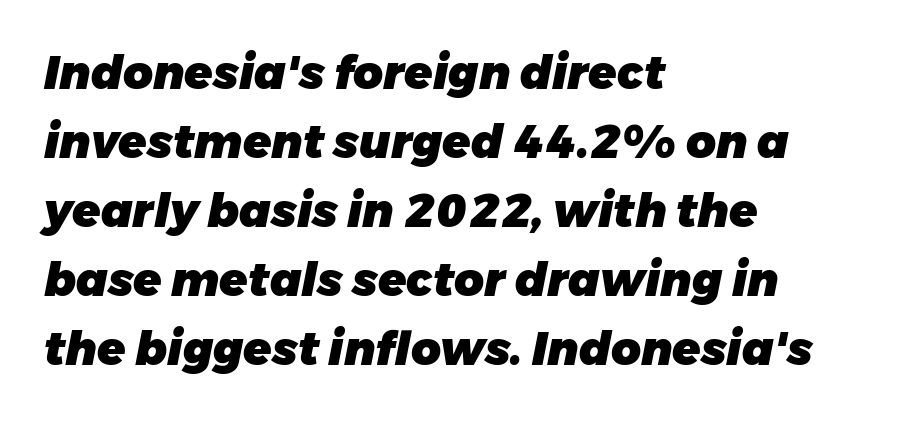
There is no visible air inserted between adjacent glyphs. Varying glyph widths throughout — classic text-font behaviour. The lines in this sample share a left origin and differ only in where they stop. The area under the type is left untouched. This sample keeps an unexceptional amount of space between lines. On the weight axis this lands at bold, roughly 700.
